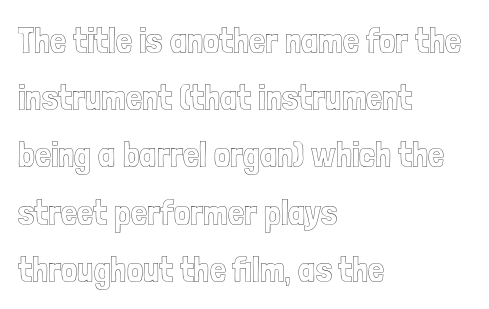
The image shows 36 px condensed type, upright; set left-aligned, normal line spacing (1.59x), normal letter spacing, not underlined; a medium x-height.
